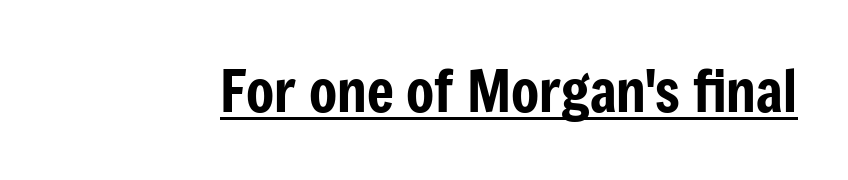
Emphasis is given by a line drawn under the lettering. A typesetter would call this zero additional tracking. Every character sits straight up, as roman type does. Varying glyph widths throughout — classic text-font behaviour.
